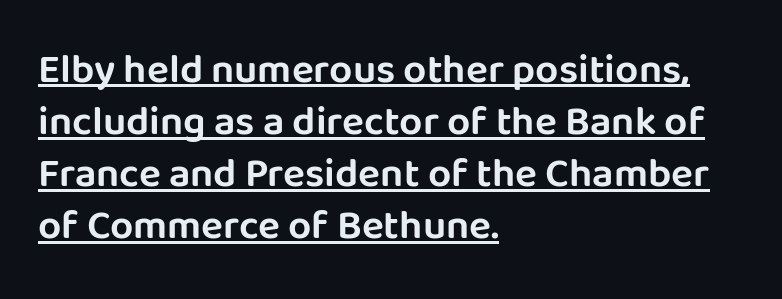
{"serif": "no", "italic": "no", "width": "normal", "stroke_contrast": "low", "x_height": "large", "monospaced": "no", "underline": "yes", "align": "left", "line_spacing": "normal", "line_spacing_ratio": 1.27, "letter_spacing": "normal", "letter_spacing_em": 0.0, "glyph_px": 41}
